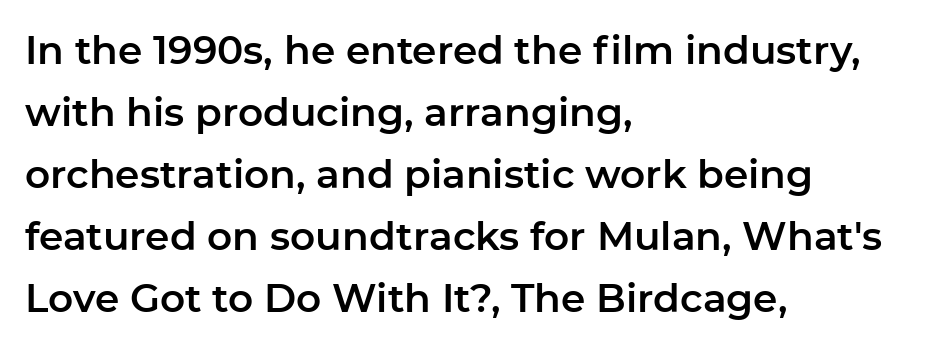
The gaps between neighbouring characters are ordinary and unremarkable. The lines in this sample share a left origin and differ only in where they stop. You could not count columns in this text — the font is proportionally spaced. The space between consecutive lines is moderate. Descenders are the only things crossing below the line. The lettering holds an erect, upright posture throughout.
